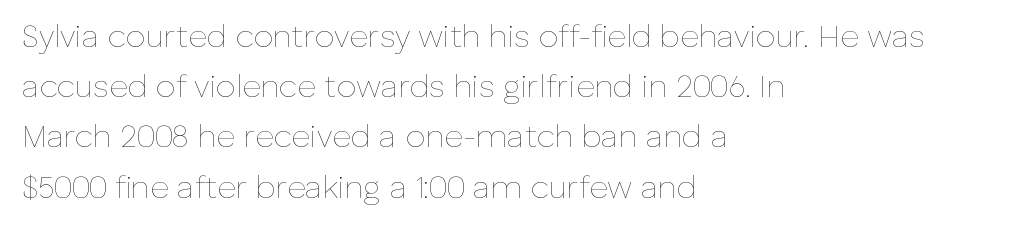
{"italic": "no", "bold": "no", "weight": "thin", "width": "normal", "stroke_contrast": "low", "x_height": "medium", "monospaced": "no", "underline": "no", "align": "left", "line_spacing": "normal", "line_spacing_ratio": 1.57, "letter_spacing": "normal", "letter_spacing_em": 0.0, "glyph_px": 32}
